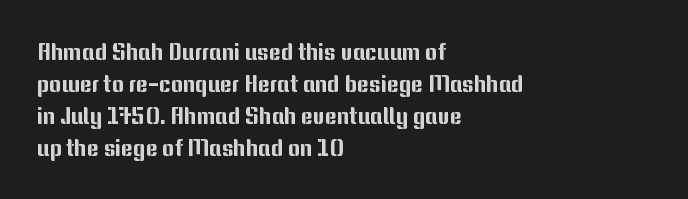
Q: Is the text italic (slanted)? A: No, it is upright.
Q: Is the text underlined? A: No.
Q: How is the paragraph aligned? A: Left-aligned.
Q: Is the spacing between letters normal or unusually wide? A: Normal.
Q: Is the spacing between lines tight, normal or loose? A: Normal.
